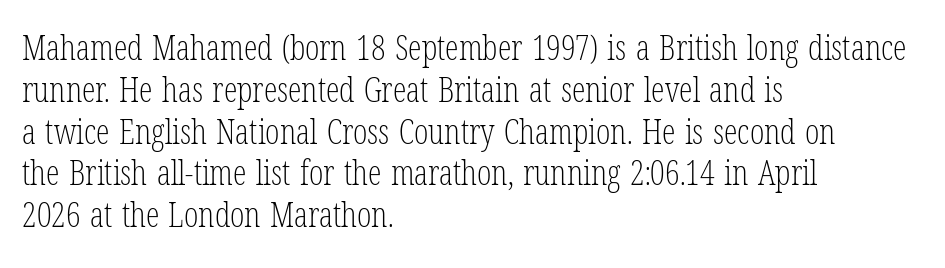
{"serif": "yes", "italic": "no", "bold": "no", "weight": "light", "width": "condensed", "stroke_contrast": "low", "x_height": "medium", "monospaced": "no", "underline": "no", "align": "left", "line_spacing_ratio": 1.23, "letter_spacing": "normal", "letter_spacing_em": 0.0, "glyph_px": 34}
